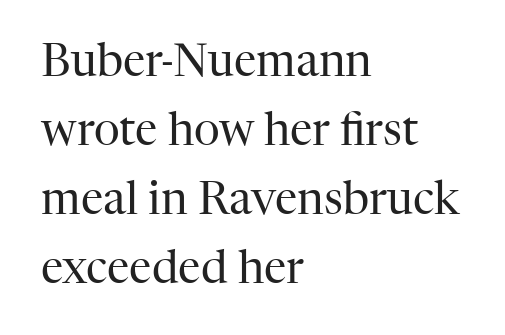
The image shows 45 px regular-weight serif type, upright; set left-aligned, normal line spacing (1.53x), normal letter spacing, not underlined; high stroke contrast and a medium x-height.
